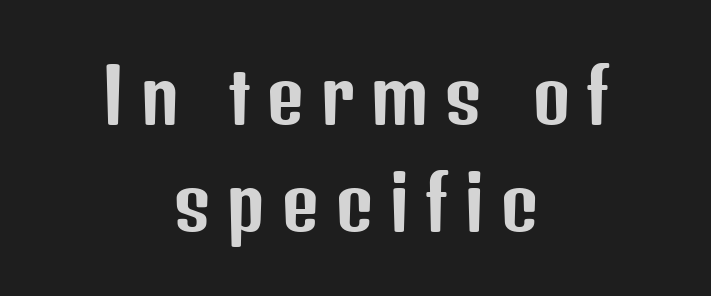
Q: Is the text italic (slanted)? A: No, it is upright.
Q: Is the typeface a serif or a sans-serif typeface? A: Sans-serif.
Q: Is the text underlined? A: No.
Q: How is the paragraph aligned? A: Centered.
Q: Is the spacing between letters normal or unusually wide? A: Unusually wide.
Q: Is the spacing between lines tight, normal or loose? A: Normal.
Q: Width (condensed, normal, or wide)? A: Condensed.
Q: Stroke contrast? A: Low.
Q: x-height? A: Medium.
Q: Monospaced? A: No.
